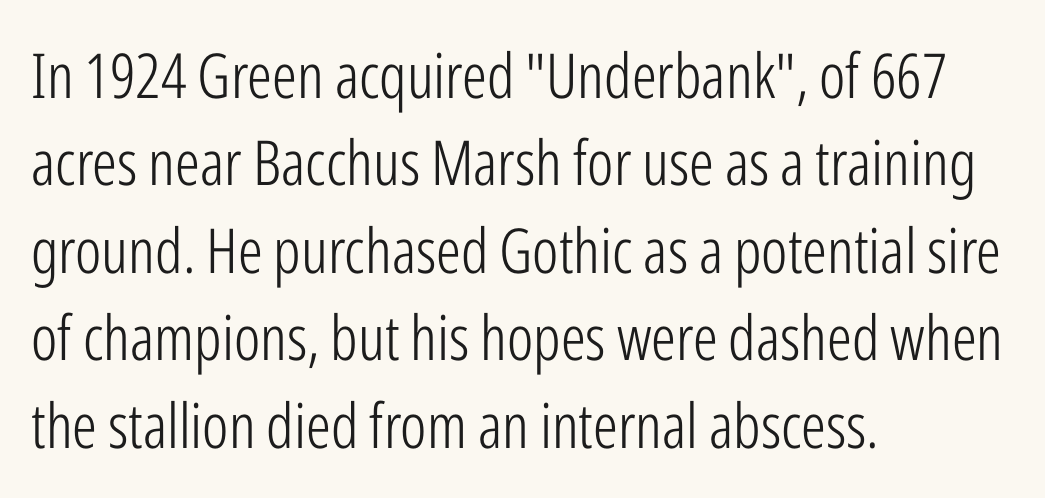
Spacing between characters is what you'd get straight out of the box. Looks like regular typesetting: each glyph gets only the width it needs. Beneath every word, the page is bare. Stroke thickness stays within the range of a standard reading face or lighter. Quick note: not italic, upright. The passage shown stacks its lines at a standard gap.
